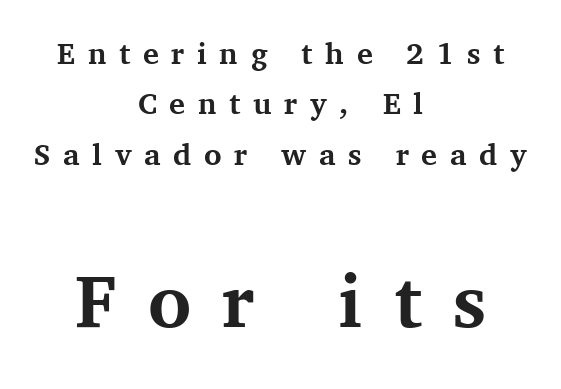
Centered paragraph, ragged on both sides. Proportional: the letters do not fall into vertical columns. These lines have a slow, spaced-out rhythm from letter to letter. How heavy is the stroke? Heavy — this is a bold. Check under the words: just untouched page.
